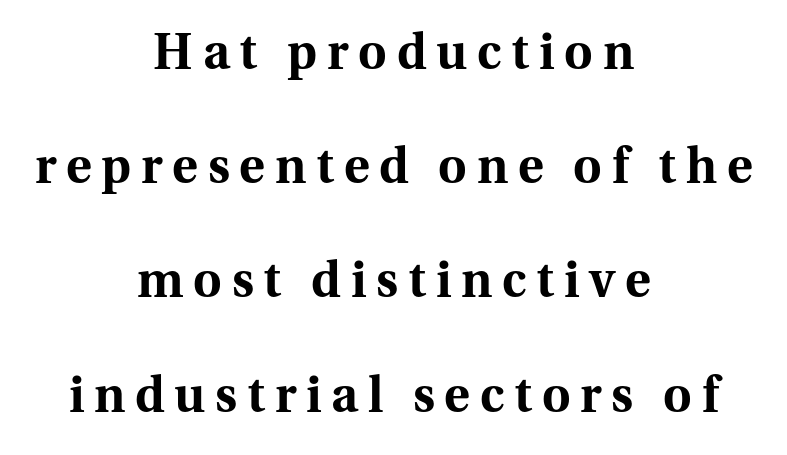
{"serif": "yes", "italic": "no", "bold": "yes", "weight": "bold", "width": "normal", "stroke_contrast": "medium", "x_height": "medium", "monospaced": "no", "underline": "no", "align": "center", "line_spacing": "loose", "line_spacing_ratio": 2.33, "letter_spacing": "wide", "letter_spacing_em": 0.2, "glyph_px": 49}
